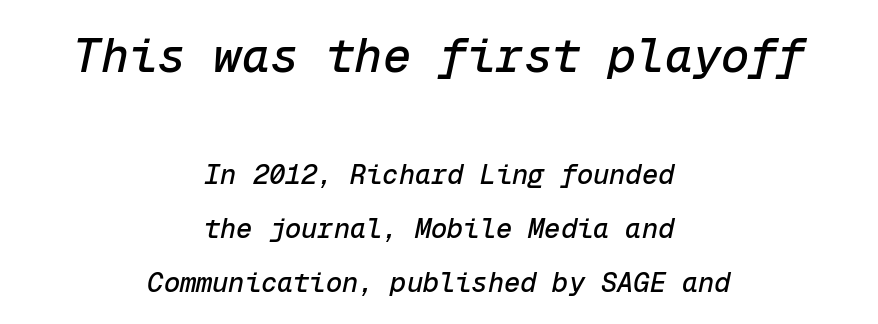
{"italic": "yes", "lean": "right", "slant_degrees": 12, "width": "normal", "stroke_contrast": "low", "x_height": "medium", "monospaced": "yes", "underline": "no", "align": "center", "line_spacing": "loose", "line_spacing_ratio": 2.0, "letter_spacing": "normal", "letter_spacing_em": 0.0, "larger_block": "first", "size_ratio": 1.74, "glyph_px": 47}
